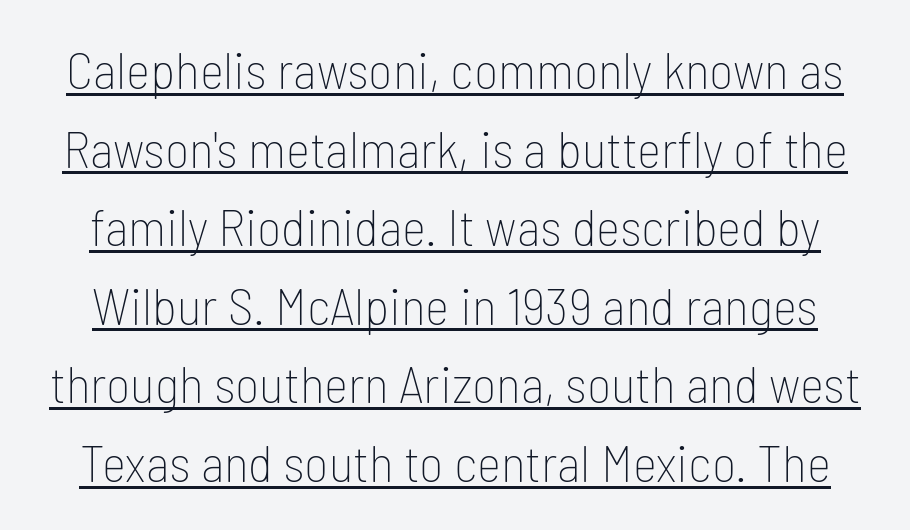
The image shows 52 px thin, condensed sans-serif type, upright; set normal line spacing (1.51x), normal letter spacing, underlined; low stroke contrast and a medium x-height.
